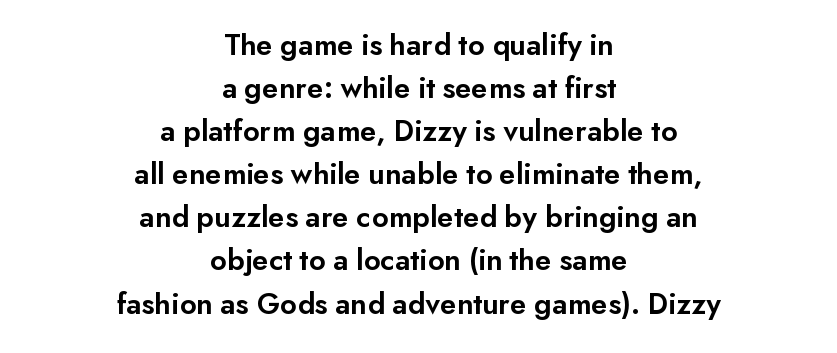
Q: Is the text bold? A: Semi-bold.
Q: Is the text italic (slanted)? A: No, it is upright.
Q: Is the typeface a serif or a sans-serif typeface? A: Sans-serif.
Q: Is the text underlined? A: No.
Q: How is the paragraph aligned? A: Centered.
Q: Is the spacing between letters normal or unusually wide? A: Normal.
Q: Is the spacing between lines tight, normal or loose? A: Normal.
Q: Width (condensed, normal, or wide)? A: Normal.
Q: Stroke contrast? A: Low.
Q: x-height? A: Small.
Q: Monospaced? A: No.
